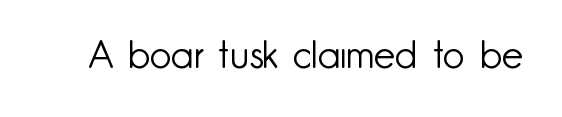
{"serif": "no", "italic": "no", "bold": "no", "weight": "light", "width": "normal", "stroke_contrast": "low", "x_height": "small", "monospaced": "no", "underline": "no", "letter_spacing": "normal", "letter_spacing_em": 0.0, "glyph_px": 38}
